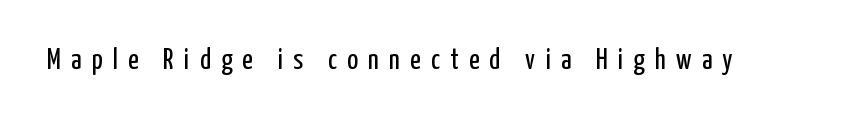
Q: Is the text bold? A: No.
Q: Is the text italic (slanted)? A: No, it is upright.
Q: Is the typeface a serif or a sans-serif typeface? A: Sans-serif.
Q: Is the text underlined? A: No.
Q: Is the spacing between letters normal or unusually wide? A: Unusually wide.
Q: Width (condensed, normal, or wide)? A: Condensed.
Q: Stroke contrast? A: Low.
Q: x-height? A: Medium.
Q: Monospaced? A: No.
